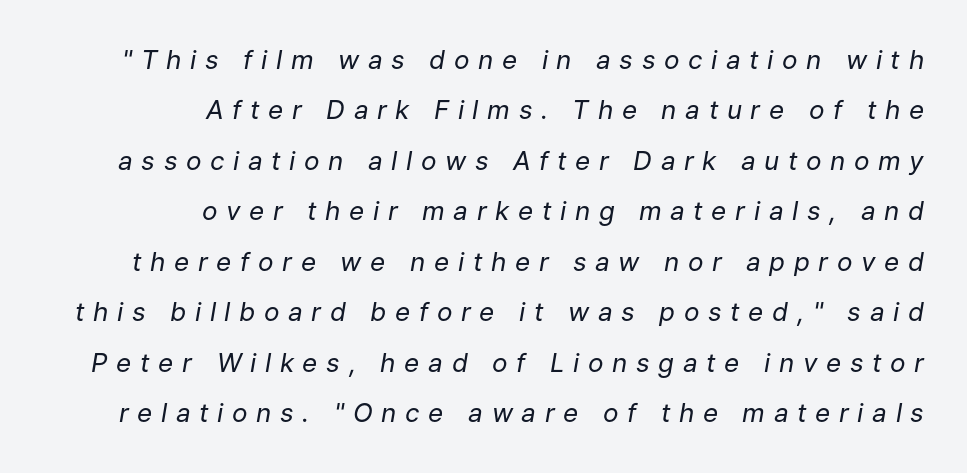
The image shows 26 px text type, italic (leaning right); set right-aligned, loose line spacing (1.94x), unusually wide letter spacing (+0.33 em), not underlined.
